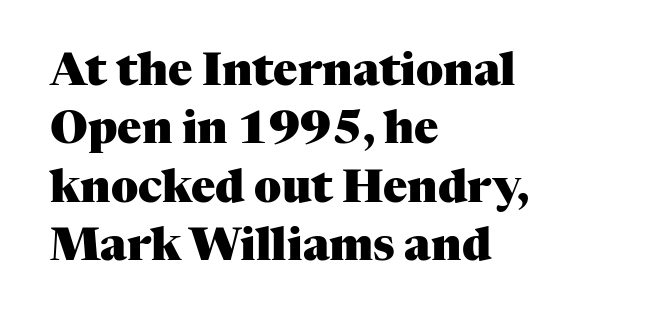
The image shows 45 px heavy serif type, upright; set left-aligned, normal line spacing (1.3x), normal letter spacing, not underlined; medium stroke contrast and a medium x-height.
